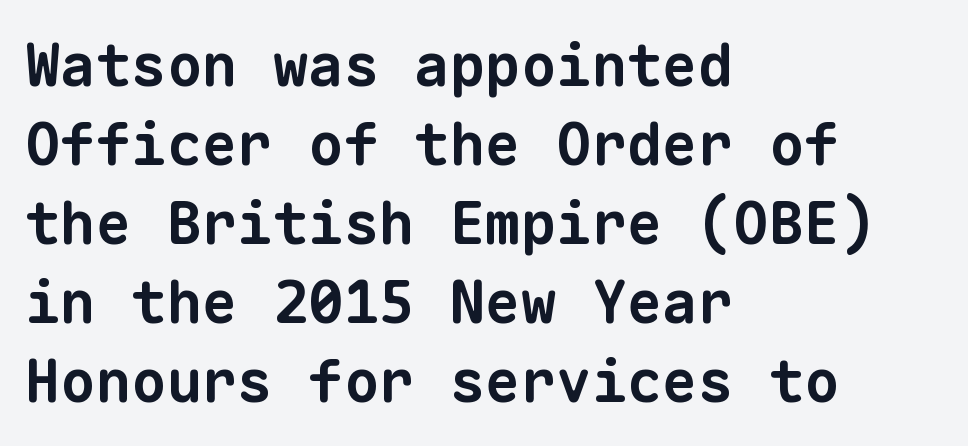
Q: Is the text bold? A: Yes.
Q: Is the typeface a serif or a sans-serif typeface? A: Sans-serif.
Q: Is the text underlined? A: No.
Q: How is the paragraph aligned? A: Left-aligned.
Q: Is the spacing between letters normal or unusually wide? A: Normal.
Q: Is the spacing between lines tight, normal or loose? A: Normal.
Q: Width (condensed, normal, or wide)? A: Normal.
Q: Stroke contrast? A: Low.
Q: x-height? A: Medium.
Q: Monospaced? A: Yes.
